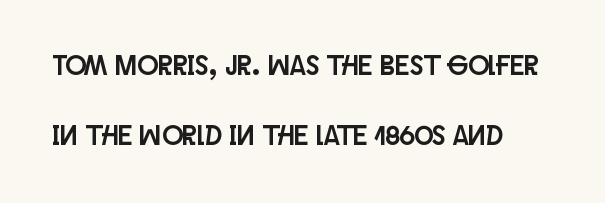
The image shows 28 px condensed sans-serif type, upright; set left-aligned, loose line spacing (2.49x), normal letter spacing, not underlined; low stroke contrast and a large x-height.
